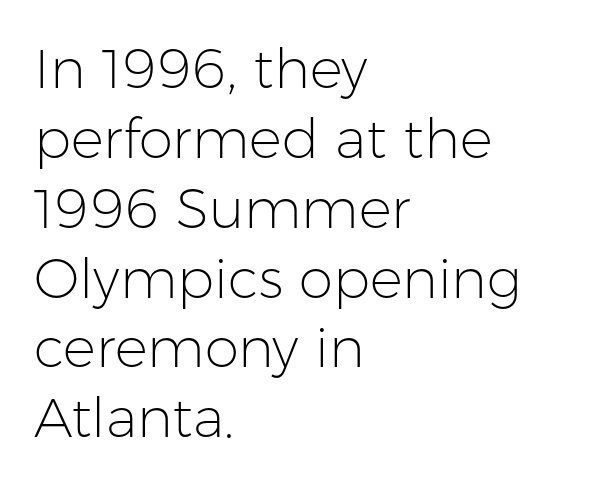
Anything drawn beneath the words? Only blank space. The type is set solid horizontally, with unmodified tracking. Notice how the passage keeps a crisp vertical edge on the left only. Style check: upright.
